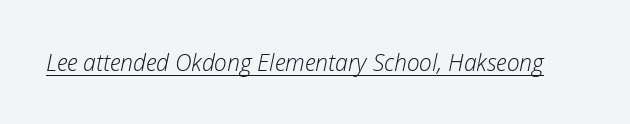
Looking at the ascenders, they clearly lean. A typesetter would call this zero additional tracking. Caption: lettering with a line underneath. The font is comparable to plain body text, perhaps lighter.
